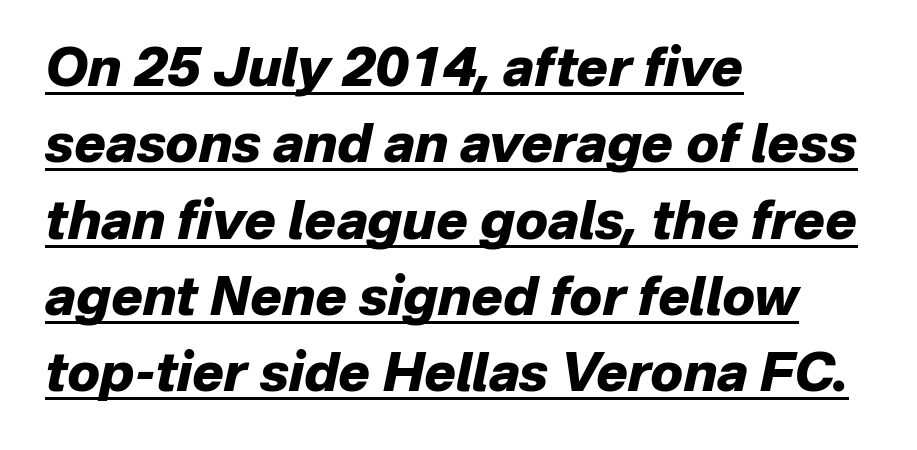
The image shows 53 px heavy type, italic (leaning right); set left-aligned, normal line spacing (1.44x), normal letter spacing, underlined; low stroke contrast and a medium x-height.
